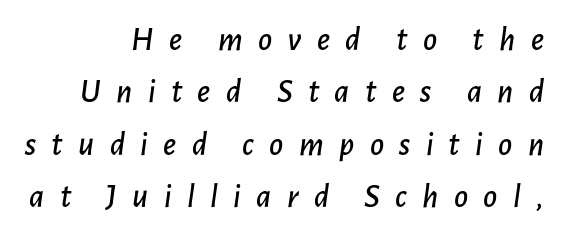
The image shows 34 px text type, italic (leaning right); set right-aligned, normal line spacing (1.54x), unusually wide letter spacing (+0.45 em), not underlined; low stroke contrast and a medium x-height.
